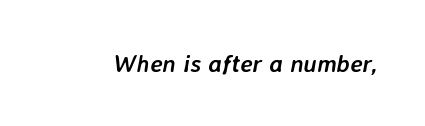
{"italic": "yes", "lean": "right", "slant_degrees": 7, "bold": "yes", "underline": "no", "letter_spacing": "normal", "letter_spacing_em": 0.0, "glyph_px": 25}
